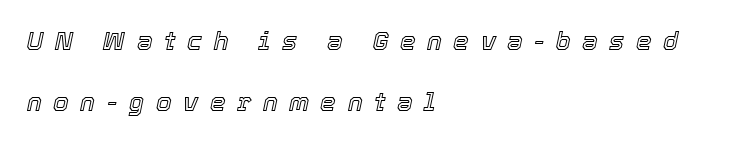
{"italic": "yes", "lean": "right", "slant_degrees": 12, "underline": "no", "align": "left", "line_spacing": "loose", "line_spacing_ratio": 2.44, "letter_spacing": "wide", "letter_spacing_em": 0.46, "glyph_px": 25}
